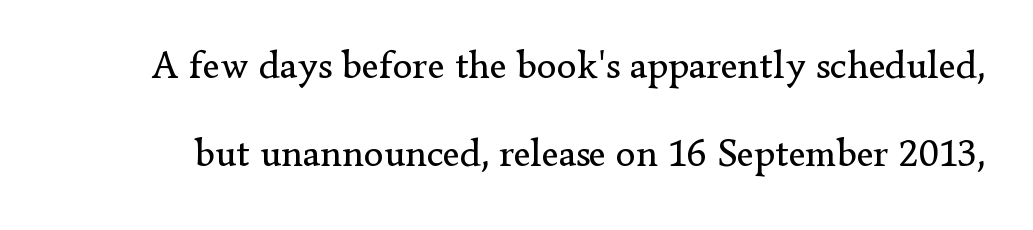
{"serif": "yes", "italic": "no", "bold": "no", "weight": "regular", "width": "normal", "stroke_contrast": "low", "x_height": "small", "monospaced": "no", "underline": "no", "line_spacing": "loose", "line_spacing_ratio": 2.2, "letter_spacing": "normal", "letter_spacing_em": 0.0, "glyph_px": 40}
